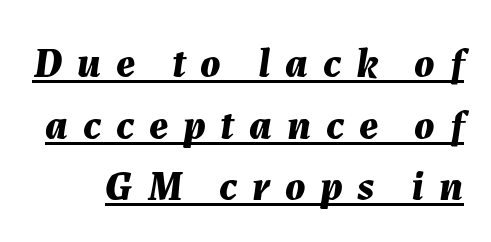
Q: Is the text bold? A: Yes.
Q: Is the text italic (slanted)? A: Yes, it leans right by about 7 degrees.
Q: Is the text underlined? A: Yes.
Q: Is the spacing between letters normal or unusually wide? A: Unusually wide.
Q: Is the spacing between lines tight, normal or loose? A: Normal.
Q: Width (condensed, normal, or wide)? A: Normal.
Q: Stroke contrast? A: Medium.
Q: x-height? A: Medium.
Q: Monospaced? A: No.
